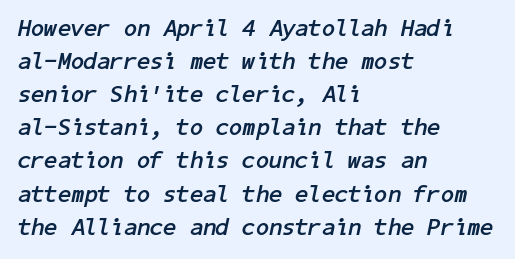
The image shows 24 px bold type, italic (leaning right); set left-aligned, normal line spacing (1.38x), normal letter spacing, not underlined.
